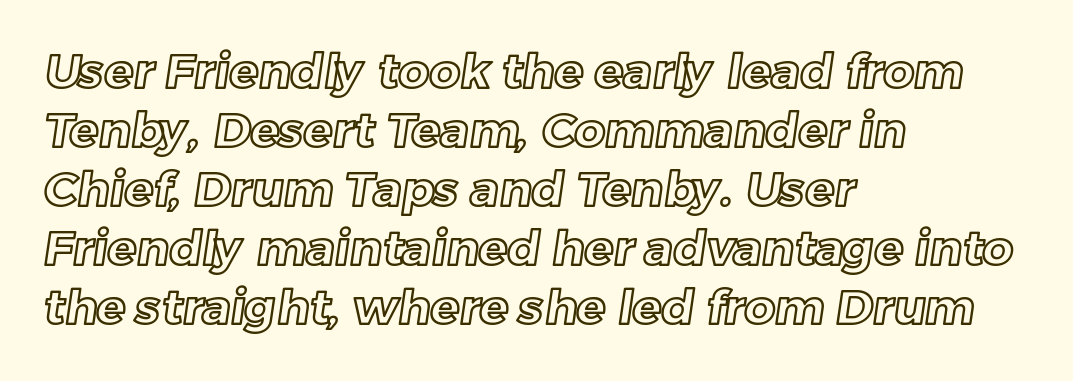
The image shows 48 px text type; set left-aligned, line spacing 1.23x, normal letter spacing, not underlined; a medium x-height.
